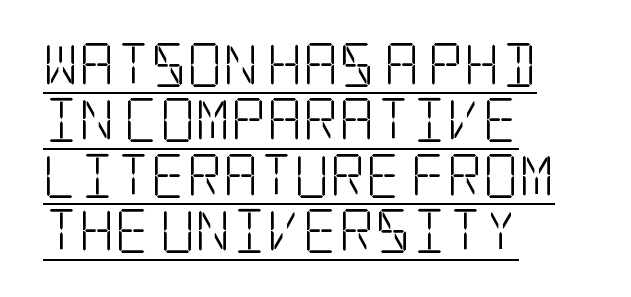
The image shows 44 px light, condensed serif type, upright; set left-aligned, normal line spacing (1.26x), normal letter spacing, underlined; low stroke contrast and a large x-height.
